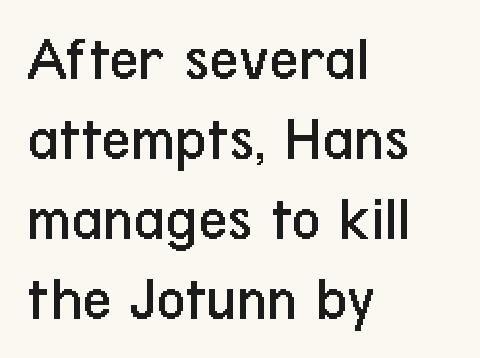
The image shows 64 px regular-weight, condensed sans-serif type, upright; set left-aligned, normal line spacing (1.25x), normal letter spacing, not underlined; low stroke contrast and a medium x-height.
